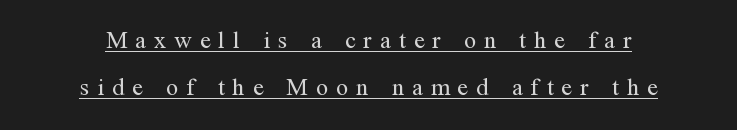
The image shows 24 px text type, upright; set centered, loose line spacing (1.95x), unusually wide letter spacing (+0.34 em), underlined.
